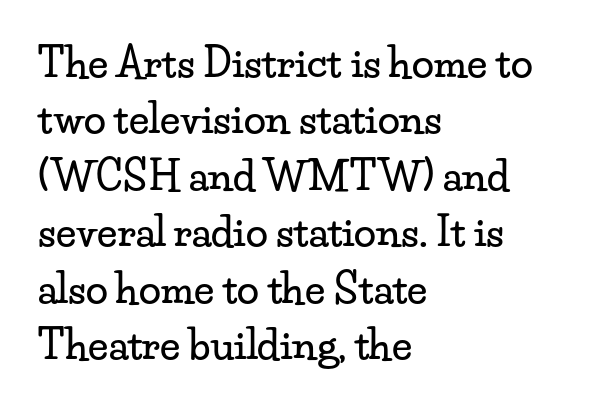
Classification — serif. Inter-character spacing is left at the font's built-in metrics. Posture: vertical. Layout note: lines flush left. Underlining? Definitely not there.
